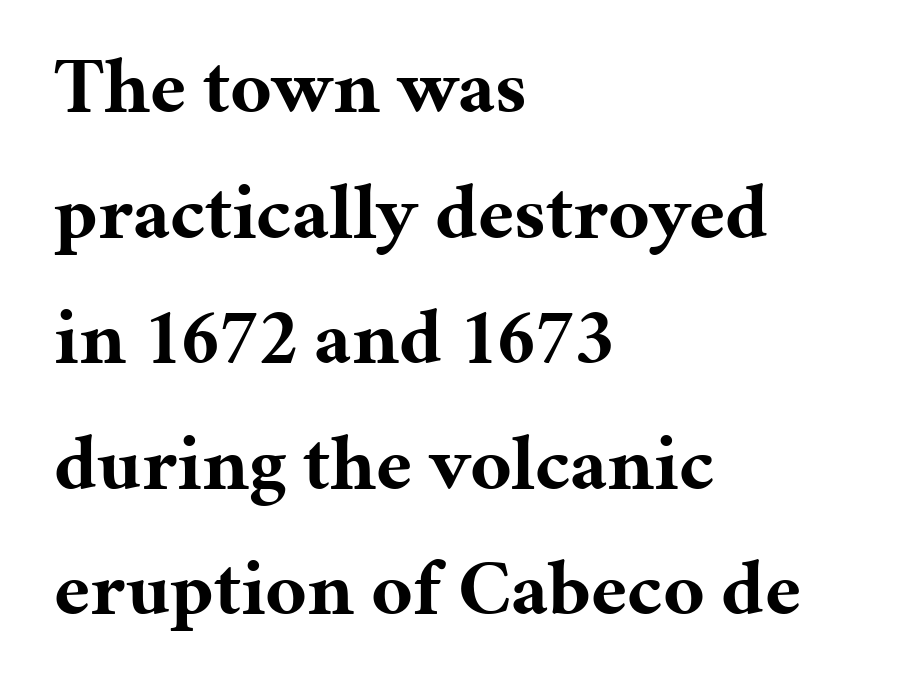
Q: Is the text bold? A: Yes.
Q: Is the text italic (slanted)? A: No, it is upright.
Q: Is the typeface a serif or a sans-serif typeface? A: Serif.
Q: Is the text underlined? A: No.
Q: How is the paragraph aligned? A: Left-aligned.
Q: Is the spacing between letters normal or unusually wide? A: Normal.
Q: Is the spacing between lines tight, normal or loose? A: Normal.
Q: Width (condensed, normal, or wide)? A: Normal.
Q: Stroke contrast? A: Medium.
Q: x-height? A: Medium.
Q: Monospaced? A: No.
